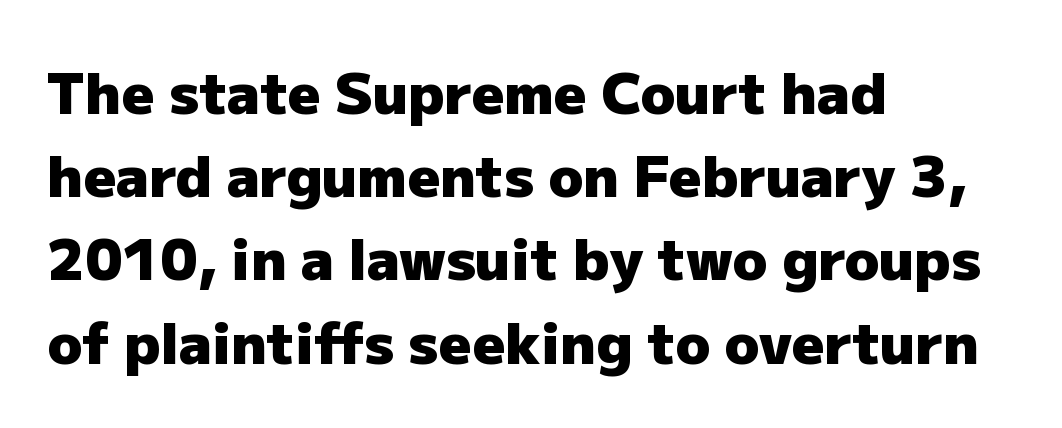
The image shows 57 px heavy sans-serif type, upright; set left-aligned, normal line spacing (1.46x), normal letter spacing, not underlined; low stroke contrast and a medium x-height.
